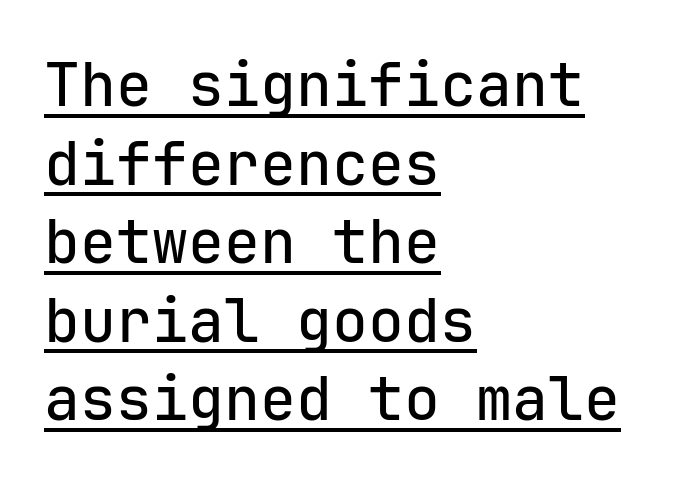
{"serif": "no", "italic": "no", "width": "normal", "stroke_contrast": "low", "x_height": "medium", "monospaced": "yes", "underline": "yes", "align": "left", "line_spacing": "normal", "line_spacing_ratio": 1.31, "letter_spacing": "normal", "letter_spacing_em": 0.0, "glyph_px": 60}
